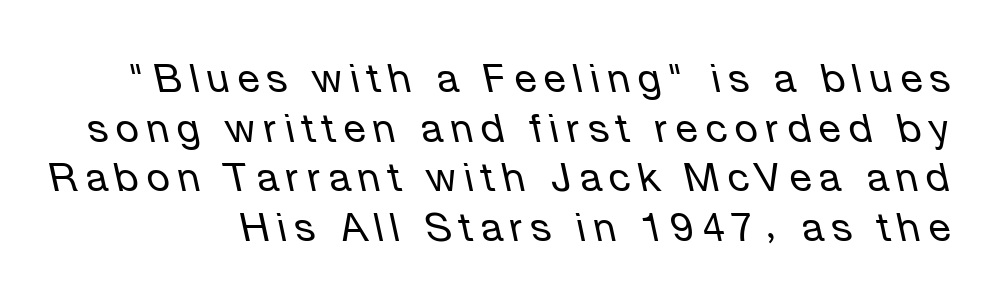
{"italic": "yes", "lean": "left", "slant_degrees": 12, "bold": "no", "weight": "regular", "width": "normal", "stroke_contrast": "low", "x_height": "medium", "monospaced": "no", "underline": "no", "line_spacing_ratio": 1.24, "letter_spacing": "wide", "letter_spacing_em": 0.2, "glyph_px": 40}
